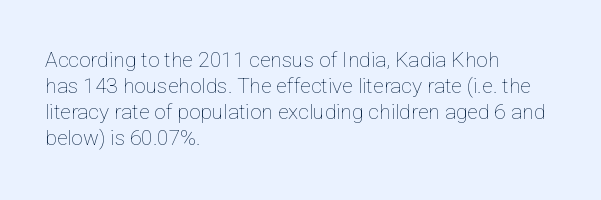
{"italic": "no", "bold": "no", "underline": "no", "align": "left", "line_spacing_ratio": 1.24, "letter_spacing": "normal", "letter_spacing_em": 0.0, "glyph_px": 21}
